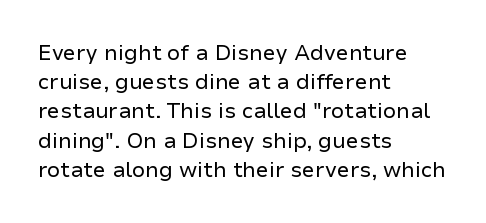
Q: Is the text bold? A: No.
Q: Is the text italic (slanted)? A: No, it is upright.
Q: Is the text underlined? A: No.
Q: How is the paragraph aligned? A: Left-aligned.
Q: Is the spacing between letters normal or unusually wide? A: Normal.
Q: Is the spacing between lines tight, normal or loose? A: Normal.
